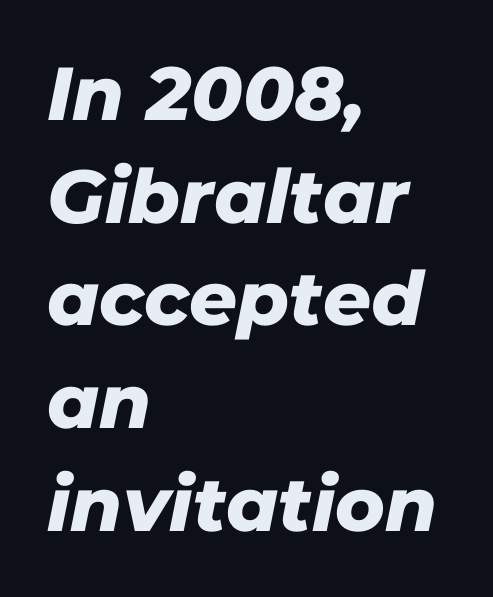
Q: Is the typeface a serif or a sans-serif typeface? A: Sans-serif.
Q: Is the text underlined? A: No.
Q: How is the paragraph aligned? A: Left-aligned.
Q: Is the spacing between letters normal or unusually wide? A: Normal.
Q: Is the spacing between lines tight, normal or loose? A: Normal.
Q: Width (condensed, normal, or wide)? A: Normal.
Q: Stroke contrast? A: Low.
Q: x-height? A: Medium.
Q: Monospaced? A: No.
